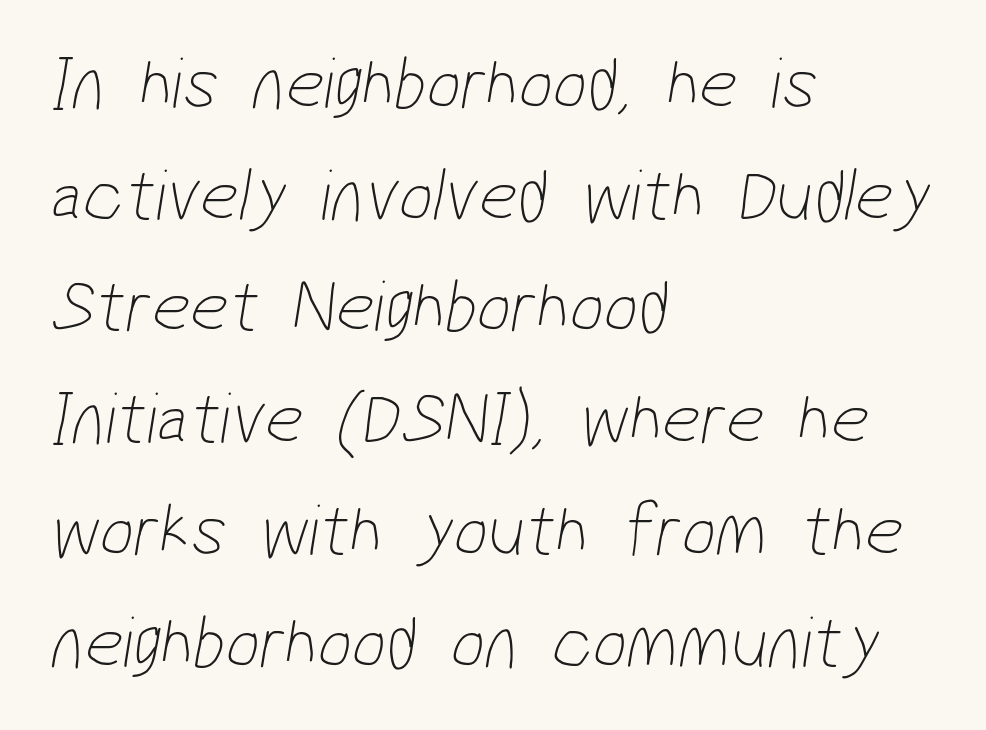
Whoever set this chose a conventional vertical rhythm. This sample has the flowing, uneven cadence of proportional lettering. Stroke mass is kept to a normal reading level or below. In CSS terms this would be text-align: left.
